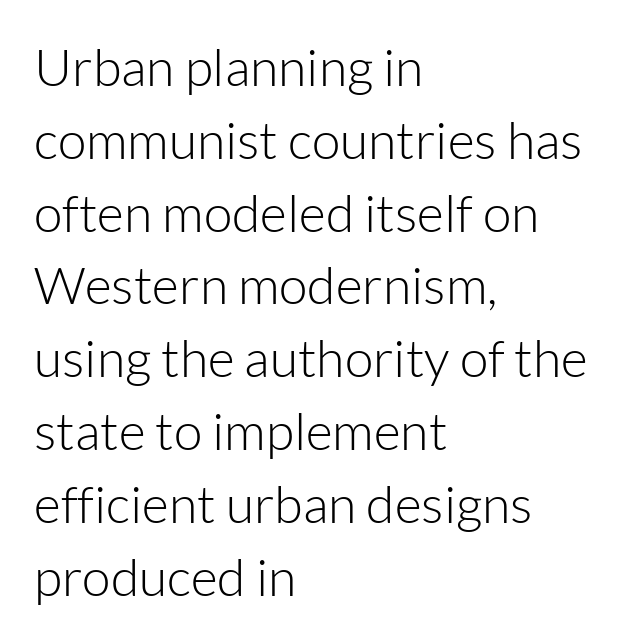
{"serif": "no", "italic": "no", "bold": "no", "weight": "light", "width": "normal", "stroke_contrast": "low", "x_height": "medium", "monospaced": "no", "underline": "no", "align": "left", "line_spacing": "normal", "line_spacing_ratio": 1.4, "letter_spacing": "normal", "letter_spacing_em": 0.0, "glyph_px": 52}
